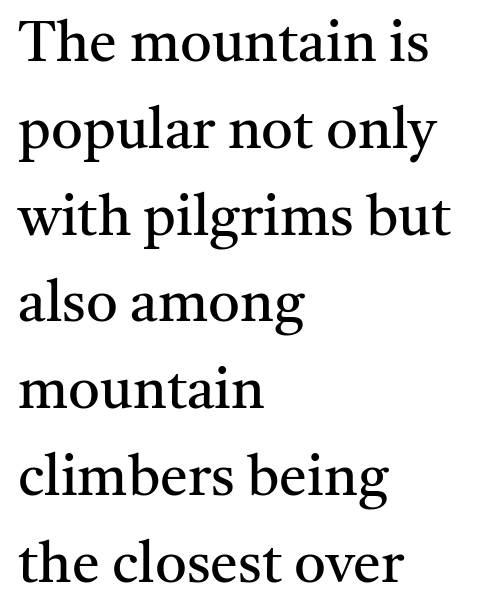
The image shows 56 px regular-weight serif type, upright; set left-aligned, normal line spacing (1.55x), normal letter spacing, not underlined; medium stroke contrast and a medium x-height.
